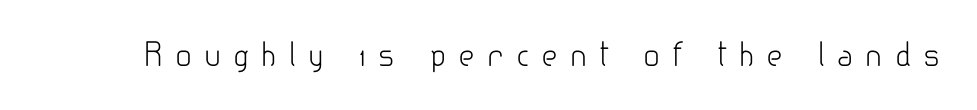
In terms of letterspacing, this is a distinctly airy, spread setting. Letters have the restrained weight of plain body copy at most. Stroke terminals: plain, sans-serif. Underline: absent. Here the designer chose a conventional face with non-uniform glyph widths.
